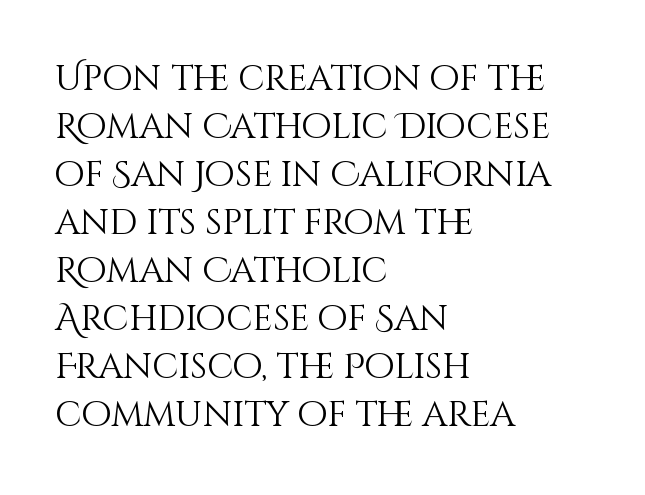
The text block is weighted toward the left margin, trailing off unevenly rightward. Any mark beneath the type? The region is blank. Think of a printed novel: that variable character pitch is what you see here. How would I describe the line gaps? Plain and ordinary.
